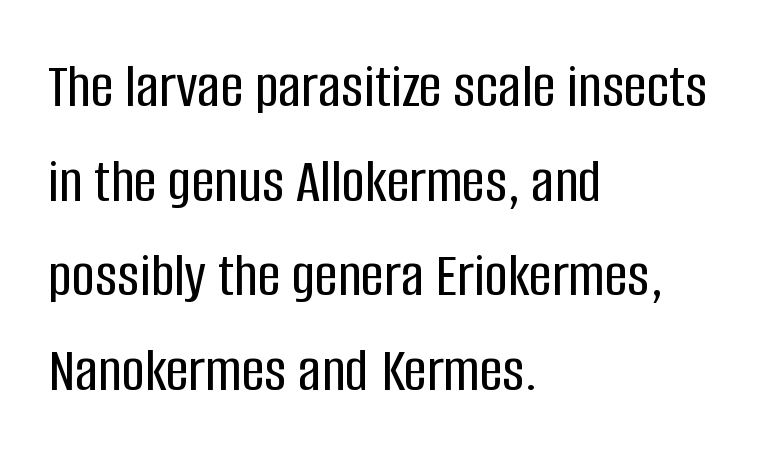
Q: Is the text italic (slanted)? A: No, it is upright.
Q: Is the typeface a serif or a sans-serif typeface? A: Sans-serif.
Q: Is the text underlined? A: No.
Q: How is the paragraph aligned? A: Left-aligned.
Q: Is the spacing between letters normal or unusually wide? A: Normal.
Q: Is the spacing between lines tight, normal or loose? A: Normal.
Q: Width (condensed, normal, or wide)? A: Condensed.
Q: Stroke contrast? A: Low.
Q: x-height? A: Large.
Q: Monospaced? A: No.
